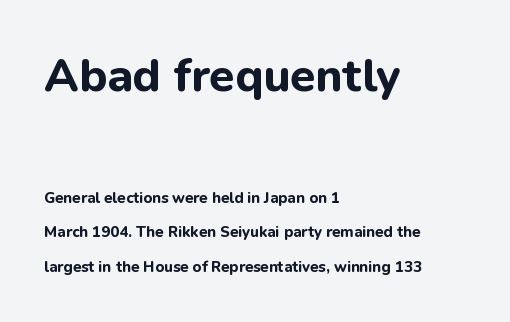
The image shows 46 px bold sans-serif type, upright; set left-aligned, loose line spacing (2.3x), normal letter spacing, not underlined; the first (top) block is 3.07x larger; low stroke contrast and a medium x-height.
